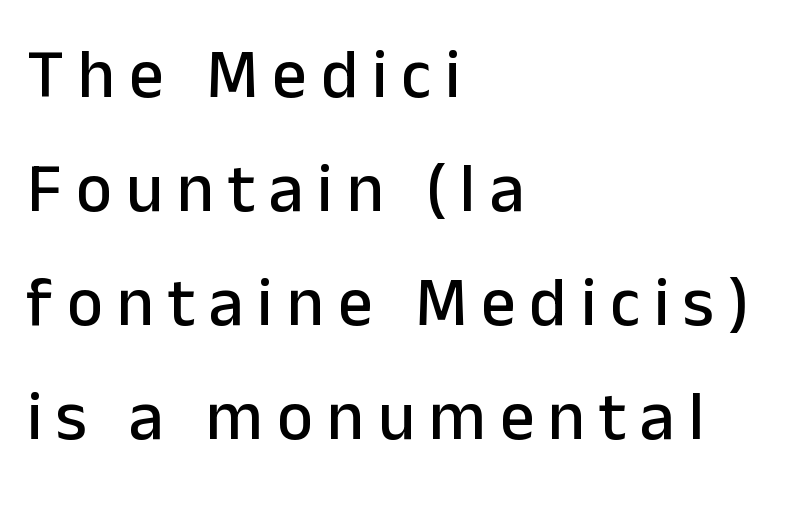
Q: Is the text italic (slanted)? A: No, it is upright.
Q: Is the typeface a serif or a sans-serif typeface? A: Sans-serif.
Q: Is the text underlined? A: No.
Q: How is the paragraph aligned? A: Left-aligned.
Q: Is the spacing between letters normal or unusually wide? A: Unusually wide.
Q: Is the spacing between lines tight, normal or loose? A: Normal.
Q: Width (condensed, normal, or wide)? A: Normal.
Q: Stroke contrast? A: Low.
Q: x-height? A: Medium.
Q: Monospaced? A: No.
